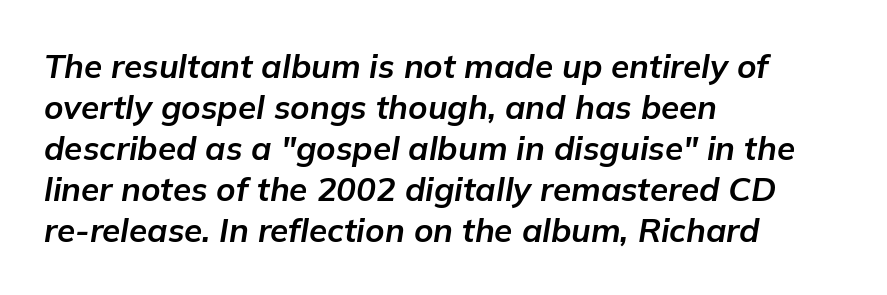
Q: Is the text bold? A: Yes.
Q: Is the text italic (slanted)? A: Yes, it leans right by about 9 degrees.
Q: Is the text underlined? A: No.
Q: How is the paragraph aligned? A: Left-aligned.
Q: Is the spacing between letters normal or unusually wide? A: Normal.
Q: Width (condensed, normal, or wide)? A: Normal.
Q: Stroke contrast? A: Low.
Q: x-height? A: Medium.
Q: Monospaced? A: No.
